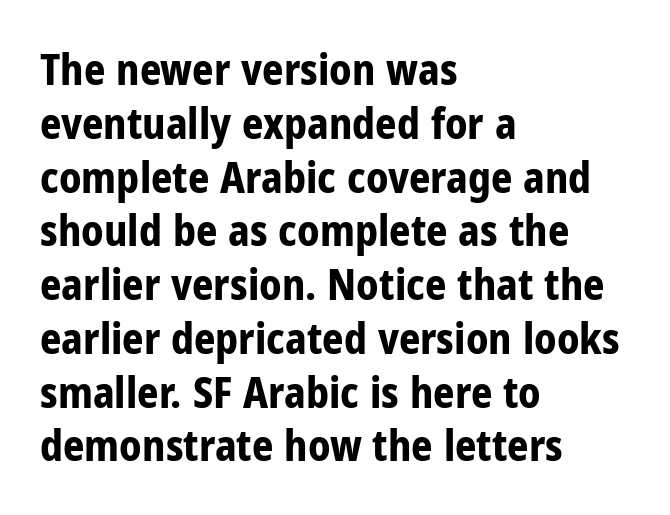
One-word summary of the alignment: left. Proportional: the letters do not fall into vertical columns. Short note: letters normally spaced. The designer left line spacing at the default.
